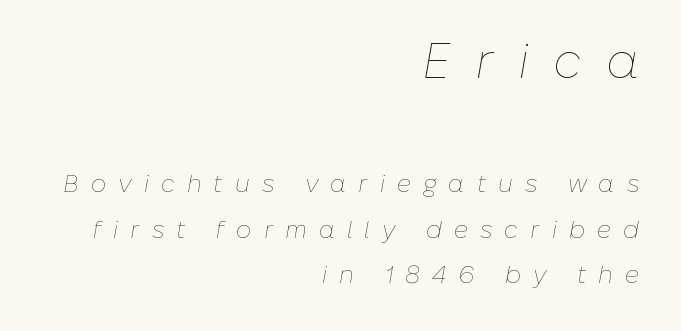
Proportional: the letters do not fall into vertical columns. Each line ends at the same right margin while the left side varies. Clear beneath every line of the passage. Look at the tracking — it's clearly loosened, letters drifting apart.
